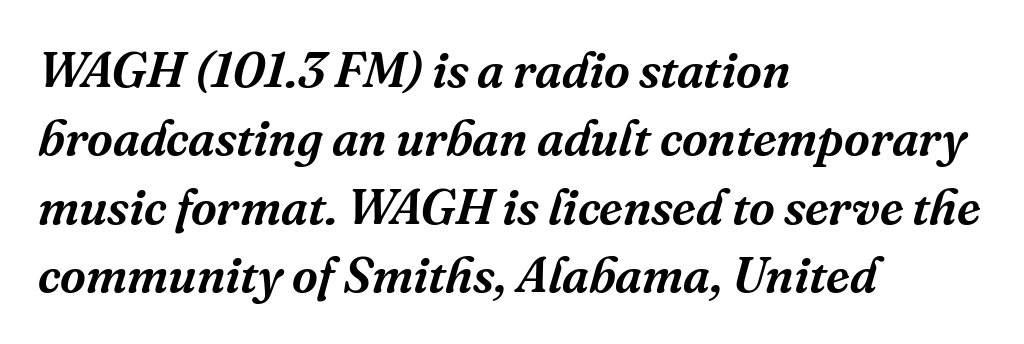
{"serif": "yes", "italic": "yes", "lean": "right", "slant_degrees": 16, "width": "normal", "stroke_contrast": "medium", "x_height": "medium", "monospaced": "no", "underline": "no", "align": "left", "line_spacing": "normal", "line_spacing_ratio": 1.37, "letter_spacing": "normal", "letter_spacing_em": 0.0, "glyph_px": 50}
